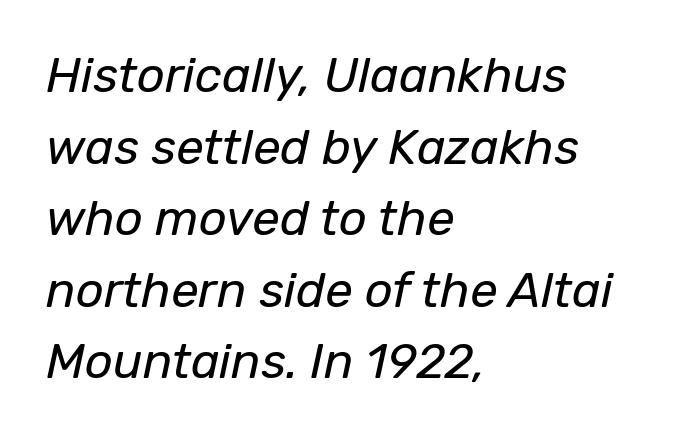
The image shows 49 px regular-weight type, italic (leaning right); set left-aligned, normal line spacing (1.46x), normal letter spacing, not underlined; low stroke contrast and a medium x-height.
